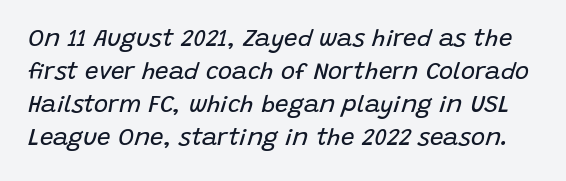
Q: Is the text bold? A: No.
Q: Is the text italic (slanted)? A: Yes, it leans right by about 15 degrees.
Q: Is the text underlined? A: No.
Q: Is the spacing between letters normal or unusually wide? A: Normal.
Q: Is the spacing between lines tight, normal or loose? A: Normal.
